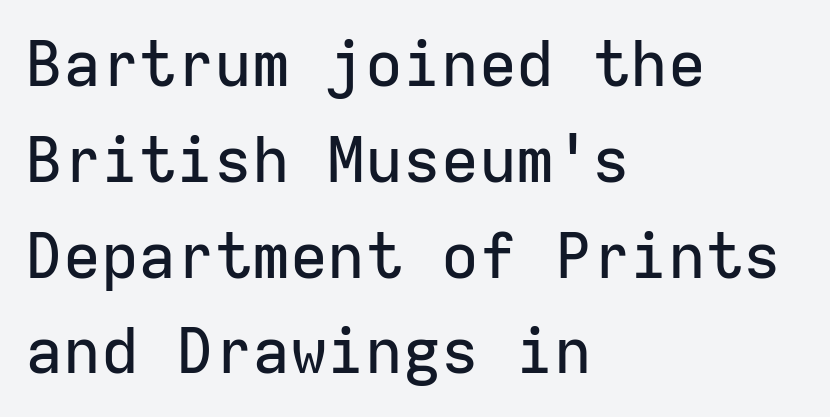
Unlike a traditional serif, this face leaves its strokes unadorned. A typesetter would call this monospace, since all characters share one set width. Does the lettering tilt? It doesn't — this is upright. All the whitespace from short lines collects on the right. Rule under the text: the space is simply empty. Is there much room between lines? A standard amount, neither cramped nor airy.
